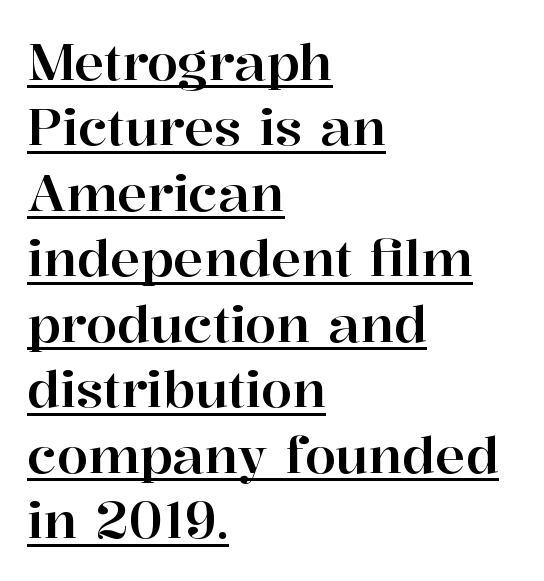
The image shows 50 px serif type, upright; set left-aligned, normal line spacing (1.31x), normal letter spacing, underlined; high stroke contrast and a medium x-height.
